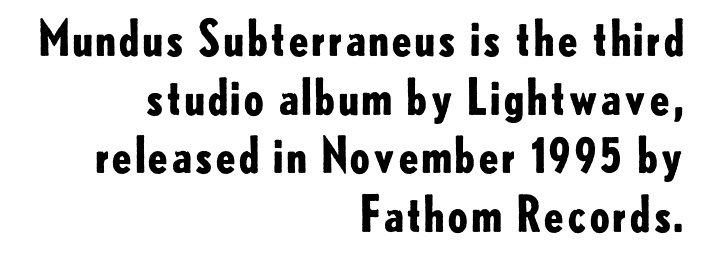
Q: Is the text bold? A: Yes.
Q: Is the text italic (slanted)? A: No, it is upright.
Q: Is the typeface a serif or a sans-serif typeface? A: Sans-serif.
Q: Is the text underlined? A: No.
Q: How is the paragraph aligned? A: Right-aligned.
Q: Is the spacing between letters normal or unusually wide? A: Normal.
Q: Width (condensed, normal, or wide)? A: Normal.
Q: Stroke contrast? A: Low.
Q: x-height? A: Small.
Q: Monospaced? A: No.
